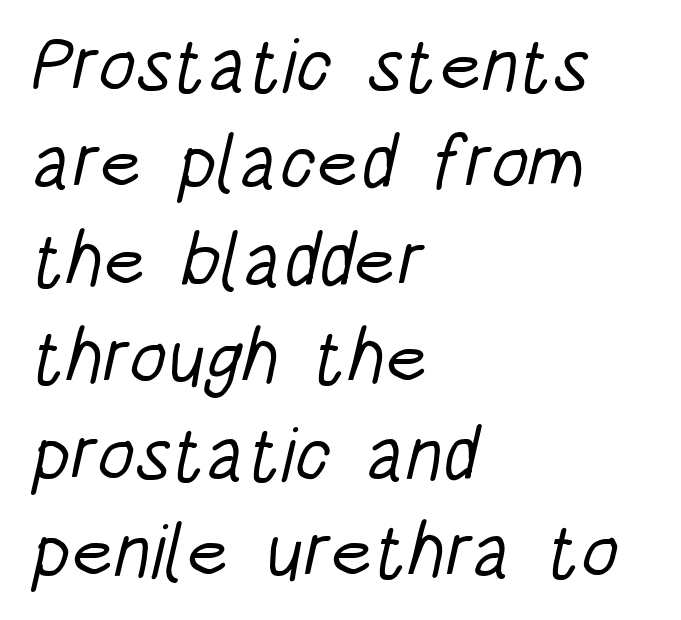
Q: Is the text bold? A: No.
Q: Is the typeface a serif or a sans-serif typeface? A: Sans-serif.
Q: Is the text underlined? A: No.
Q: How is the paragraph aligned? A: Left-aligned.
Q: Is the spacing between letters normal or unusually wide? A: Normal.
Q: Is the spacing between lines tight, normal or loose? A: Normal.
Q: Width (condensed, normal, or wide)? A: Condensed.
Q: Stroke contrast? A: Low.
Q: x-height? A: Large.
Q: Monospaced? A: No.
